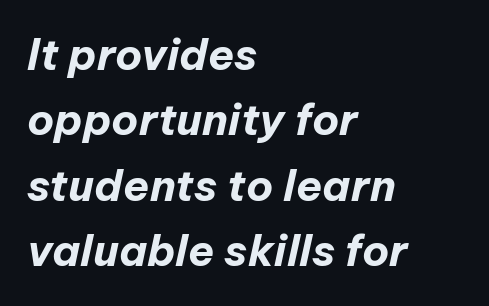
Q: Is the text bold? A: Yes.
Q: Is the text italic (slanted)? A: Yes, it leans right by about 12 degrees.
Q: Is the text underlined? A: No.
Q: How is the paragraph aligned? A: Left-aligned.
Q: Is the spacing between letters normal or unusually wide? A: Normal.
Q: Is the spacing between lines tight, normal or loose? A: Normal.
Q: Width (condensed, normal, or wide)? A: Normal.
Q: Stroke contrast? A: Low.
Q: x-height? A: Medium.
Q: Monospaced? A: No.
